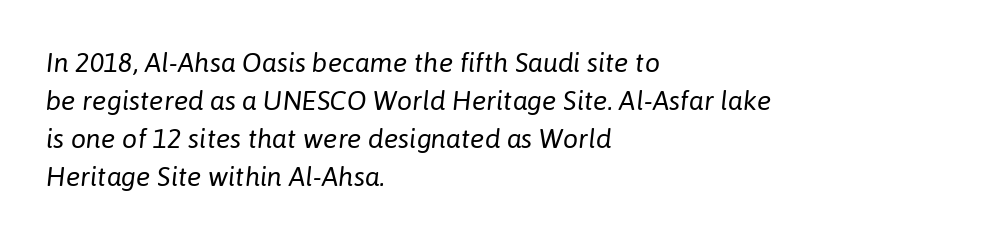
The image shows 27 px text type, italic (leaning right); set left-aligned, normal line spacing (1.41x), normal letter spacing, not underlined.
